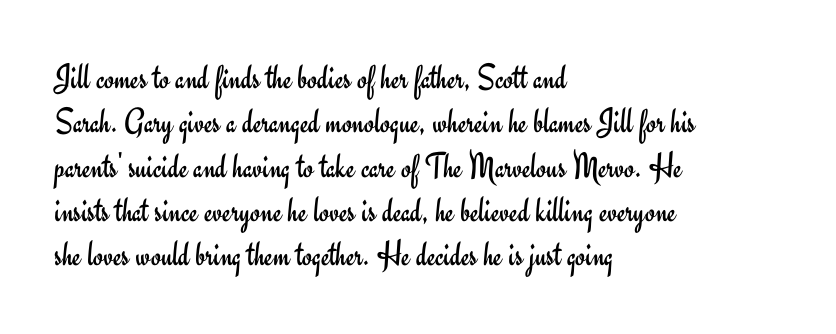
Each row of text sits above clean, open space. The rag falls on the right side of this text block. Is this a sans? Yes — the strokes have no serifs.
